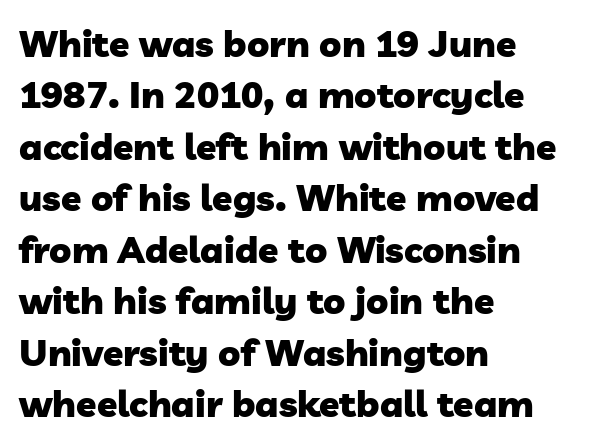
{"serif": "no", "bold": "yes", "weight": "heavy", "width": "normal", "stroke_contrast": "low", "x_height": "medium", "monospaced": "no", "underline": "no", "align": "left", "line_spacing": "normal", "line_spacing_ratio": 1.39, "letter_spacing": "normal", "letter_spacing_em": 0.0, "glyph_px": 37}
